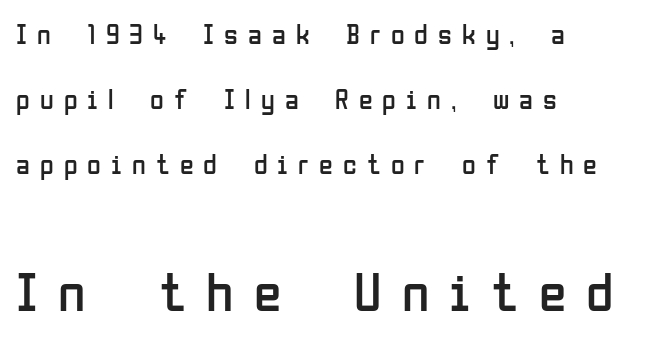
What kind of face is this? One without serifs — a sans. Words float on clear page, feet unadorned. Bold? No — there's no thickening of the strokes. Inter-character spacing is expanded well beyond the font's built-in metrics. Every row of glyphs begins at an identical x-position on the left.
